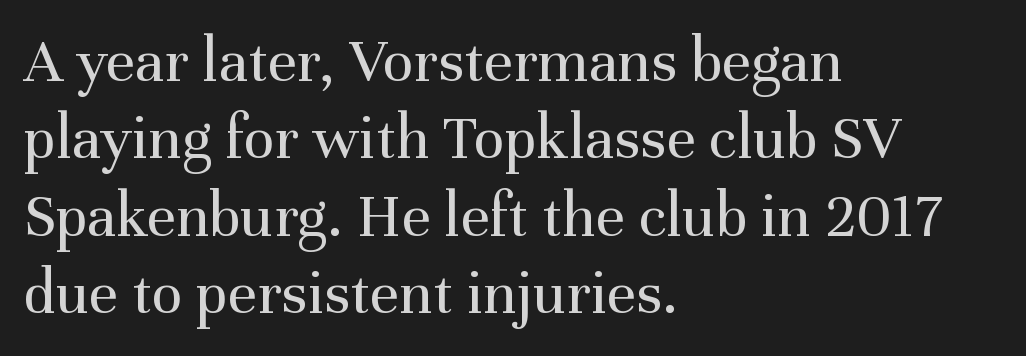
Q: Is the text bold? A: No.
Q: Is the text italic (slanted)? A: No, it is upright.
Q: Is the typeface a serif or a sans-serif typeface? A: Serif.
Q: Is the text underlined? A: No.
Q: How is the paragraph aligned? A: Left-aligned.
Q: Is the spacing between letters normal or unusually wide? A: Normal.
Q: Width (condensed, normal, or wide)? A: Normal.
Q: Stroke contrast? A: Medium.
Q: x-height? A: Medium.
Q: Monospaced? A: No.
